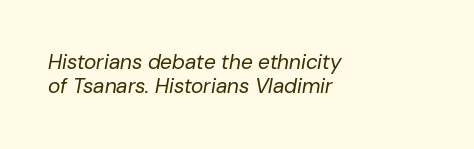
The image shows 21 px text type, italic (leaning right); set left-aligned, tight line spacing (1.15x), normal letter spacing, not underlined.
